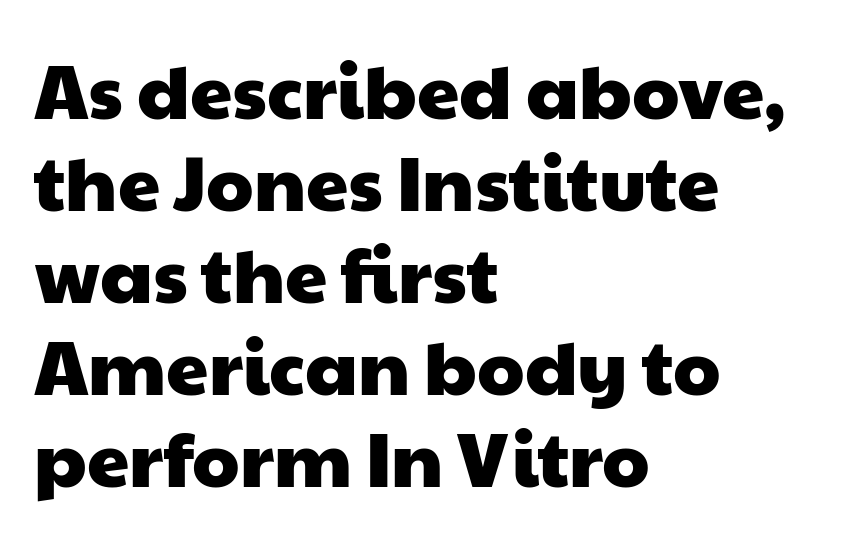
Q: Is the typeface a serif or a sans-serif typeface? A: Sans-serif.
Q: Is the text underlined? A: No.
Q: How is the paragraph aligned? A: Left-aligned.
Q: Is the spacing between letters normal or unusually wide? A: Normal.
Q: Width (condensed, normal, or wide)? A: Wide.
Q: Stroke contrast? A: Low.
Q: x-height? A: Medium.
Q: Monospaced? A: No.
